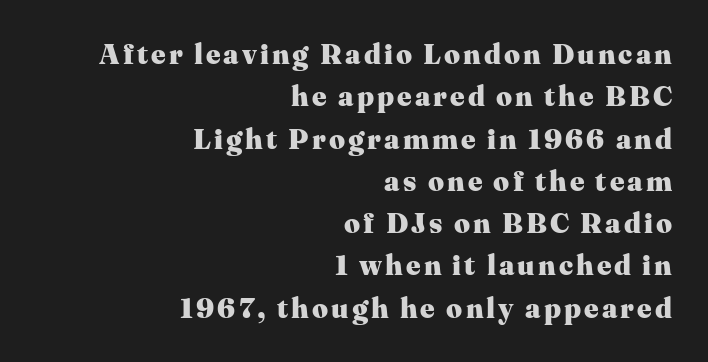
The image shows 28 px heavy serif type, upright; set right-aligned, normal line spacing (1.51x), not underlined; medium stroke contrast and a medium x-height.
